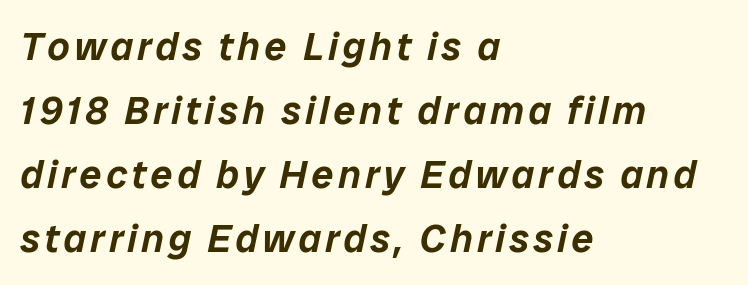
The image shows 39 px text type, italic (leaning right); set left-aligned, normal line spacing (1.64x), not underlined; low stroke contrast and a medium x-height.
